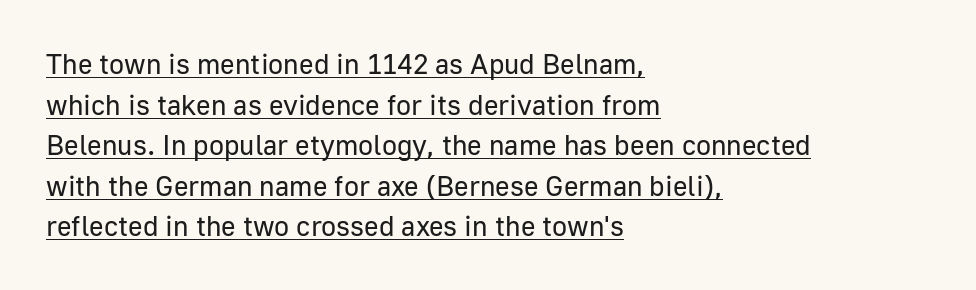
Q: Is the text bold? A: No.
Q: Is the text italic (slanted)? A: No, it is upright.
Q: Is the typeface a serif or a sans-serif typeface? A: Sans-serif.
Q: Is the text underlined? A: Yes.
Q: How is the paragraph aligned? A: Left-aligned.
Q: Is the spacing between letters normal or unusually wide? A: Normal.
Q: Is the spacing between lines tight, normal or loose? A: Normal.
Q: Width (condensed, normal, or wide)? A: Normal.
Q: Stroke contrast? A: Low.
Q: x-height? A: Medium.
Q: Monospaced? A: No.
